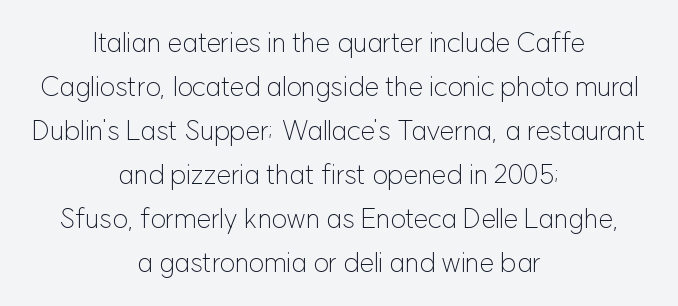
Q: Is the text bold? A: No.
Q: Is the text italic (slanted)? A: No, it is upright.
Q: Is the text underlined? A: No.
Q: How is the paragraph aligned? A: Centered.
Q: Is the spacing between letters normal or unusually wide? A: Normal.
Q: Is the spacing between lines tight, normal or loose? A: Normal.
